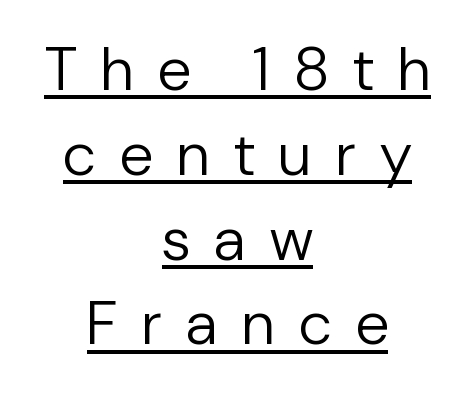
Does the type have serifs? No, each stem ends abruptly. The letters are spread apart with noticeably loose tracking. A typesetter would call this leading conventional body-copy spacing. The lettering holds an erect, upright posture throughout.
